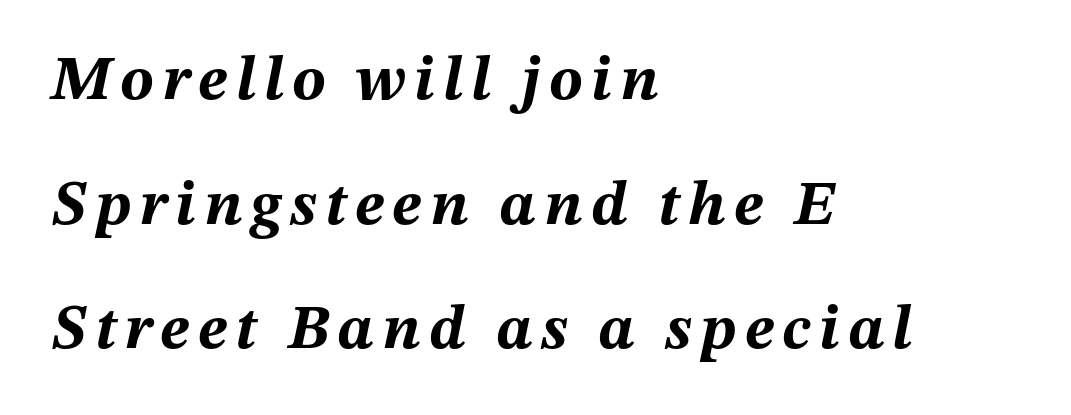
The image shows 63 px bold type, italic (leaning right); set left-aligned, loose line spacing (1.98x), not underlined; medium stroke contrast and a medium x-height.
